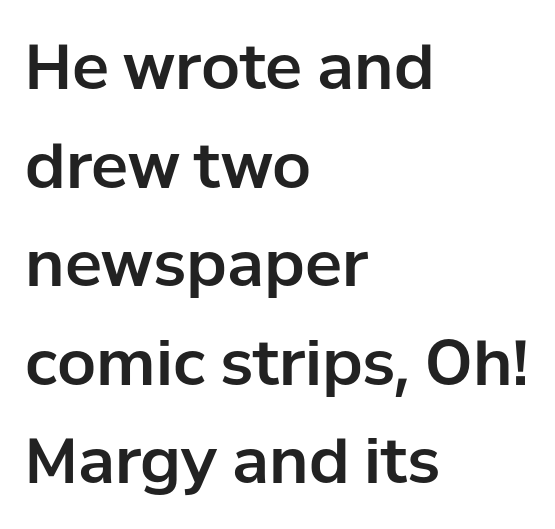
Only glyphs here, with clear space below each row. Spacing between characters is what you'd get straight out of the box. Classification — sans serif. Do the characters align in a grid? No, the font is proportional. Regular leading.
